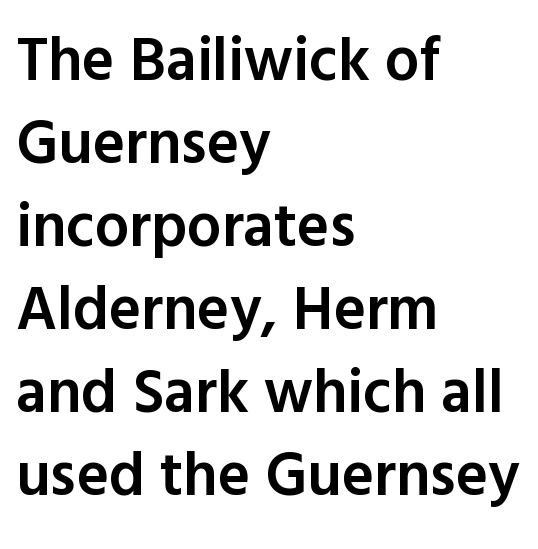
Q: Is the text bold? A: Semi-bold.
Q: Is the text italic (slanted)? A: No, it is upright.
Q: Is the typeface a serif or a sans-serif typeface? A: Sans-serif.
Q: Is the text underlined? A: No.
Q: How is the paragraph aligned? A: Left-aligned.
Q: Is the spacing between letters normal or unusually wide? A: Normal.
Q: Is the spacing between lines tight, normal or loose? A: Normal.
Q: Width (condensed, normal, or wide)? A: Normal.
Q: x-height? A: Medium.
Q: Monospaced? A: No.
